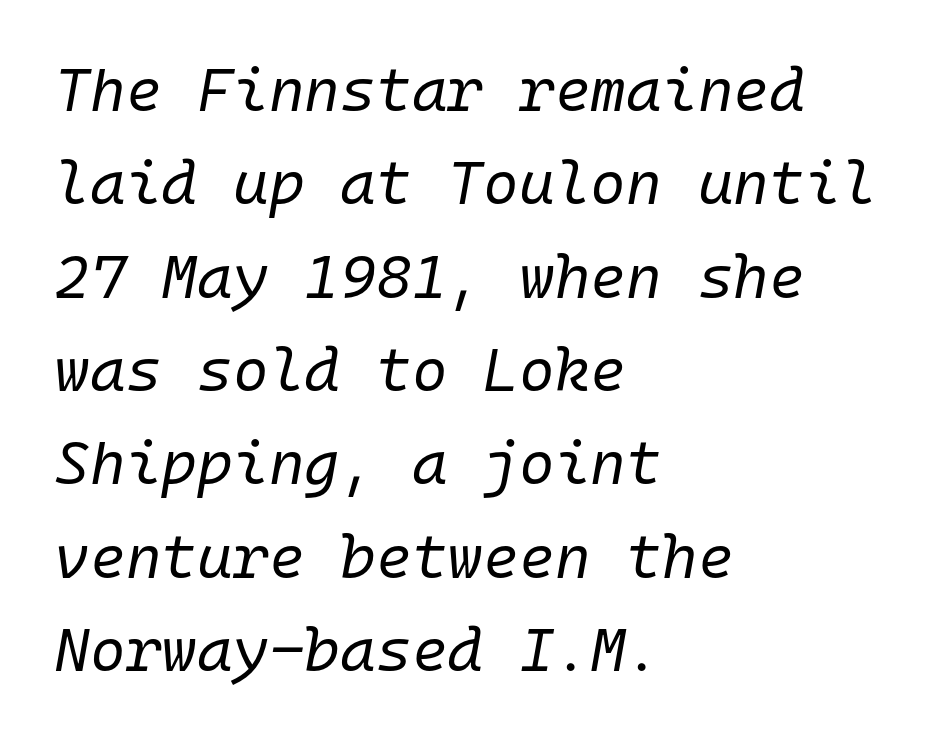
{"italic": "yes", "lean": "right", "slant_degrees": 10, "bold": "no", "weight": "regular", "width": "normal", "stroke_contrast": "low", "x_height": "medium", "monospaced": "yes", "underline": "no", "align": "left", "line_spacing": "normal", "line_spacing_ratio": 1.53, "letter_spacing": "normal", "letter_spacing_em": 0.0, "glyph_px": 61}
